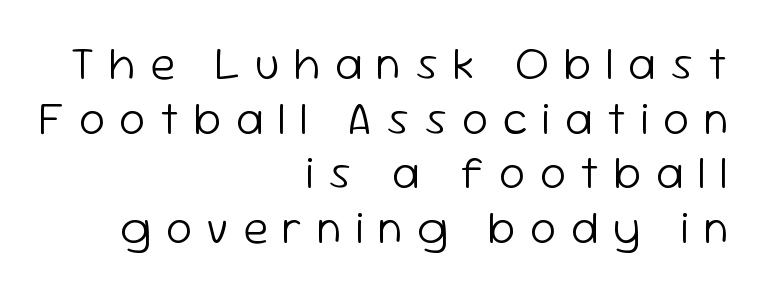
Look at the tracking — it's clearly loosened, letters drifting apart. Underline: absent. Here the designer chose a conventional face with non-uniform glyph widths. In terms of letterform style, serifs are entirely absent. Line endings align vertically; line beginnings do not. Italic: no, the glyphs are upright roman.
